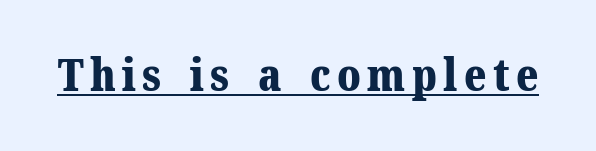
The font is running at its bold setting. Do the characters align in a grid? No, the font is proportional. A typographer would call this underscored text. Does the type have serifs? Yes, each stem ends in a small foot. The lettering stays uniformly vertical, giving the passage a roman look.
